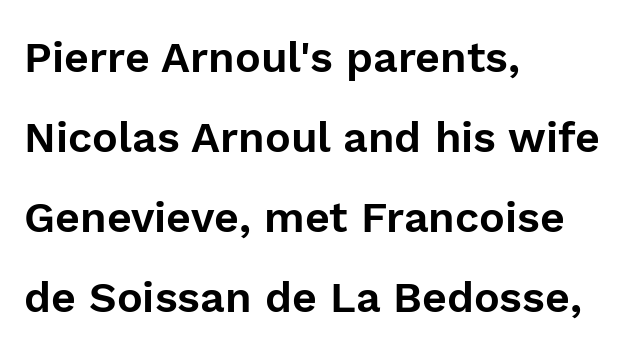
Q: Is the text italic (slanted)? A: No, it is upright.
Q: Is the typeface a serif or a sans-serif typeface? A: Sans-serif.
Q: Is the text underlined? A: No.
Q: How is the paragraph aligned? A: Left-aligned.
Q: Is the spacing between letters normal or unusually wide? A: Normal.
Q: Width (condensed, normal, or wide)? A: Normal.
Q: Stroke contrast? A: Low.
Q: x-height? A: Medium.
Q: Monospaced? A: No.
